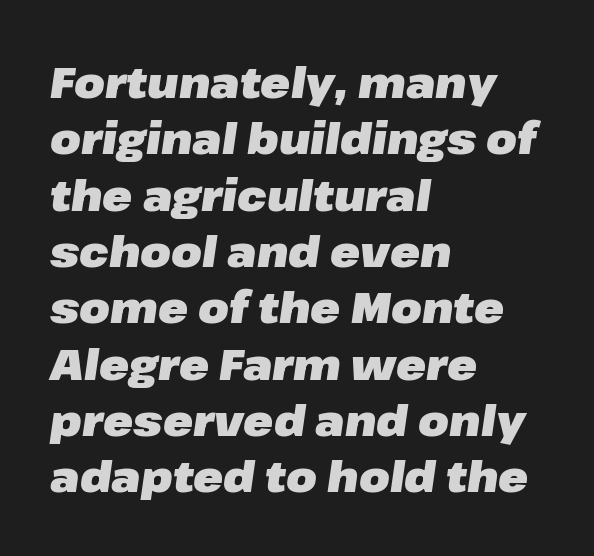
Bare-footed words on every line. Rendered with sloped, italic letterforms. Is the type bold? Yes — the strokes are clearly thick and heavy. Here the glyphs are tracked normally, forming tight word shapes. These lines are rendered in a variable-pitch font. Leading: standard.
